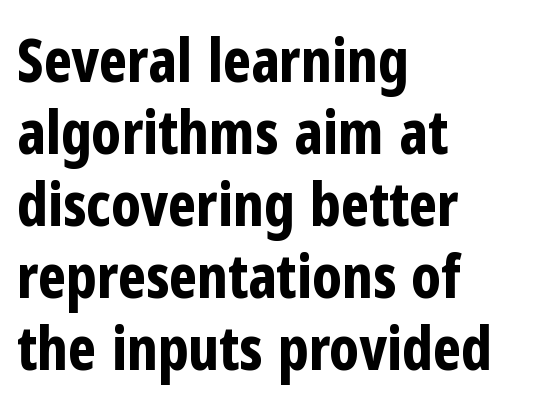
{"serif": "no", "italic": "no", "bold": "yes", "weight": "bold", "width": "condensed", "stroke_contrast": "low", "x_height": "medium", "monospaced": "no", "underline": "no", "align": "left", "line_spacing_ratio": 1.2, "letter_spacing": "normal", "letter_spacing_em": 0.0, "glyph_px": 60}
